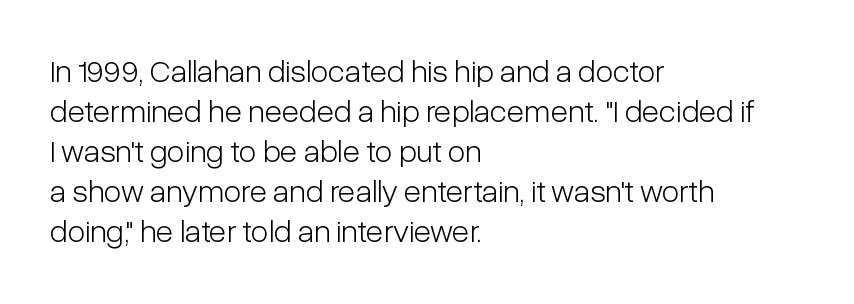
Q: Is the text bold? A: No.
Q: Is the text italic (slanted)? A: No, it is upright.
Q: Is the typeface a serif or a sans-serif typeface? A: Sans-serif.
Q: Is the text underlined? A: No.
Q: How is the paragraph aligned? A: Left-aligned.
Q: Is the spacing between letters normal or unusually wide? A: Normal.
Q: Is the spacing between lines tight, normal or loose? A: Normal.
Q: Width (condensed, normal, or wide)? A: Condensed.
Q: Stroke contrast? A: Low.
Q: x-height? A: Medium.
Q: Monospaced? A: No.
